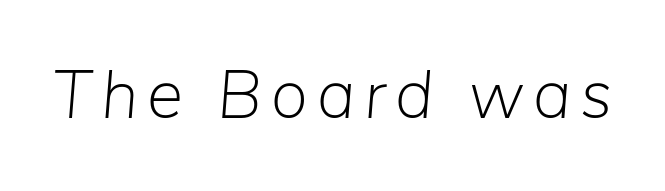
Nobody drew a line under any word here. Note the varied advance widths — an 'i' is clearly narrower than an 'm'. Bold? No — there's no thickening of the strokes. There's an unmistakable incline to the writing here.
